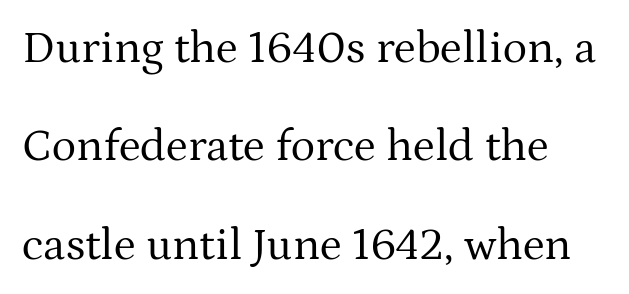
Does the type have serifs? Yes, each stem ends in a small foot. These lines are rendered in a variable-pitch font. Upright lettering throughout. Is this a heavy cut? Hardly; it is regular or lighter. Regarding leading, the lines here are spaced well apart.
